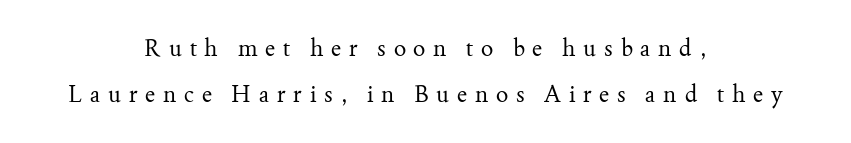
The image shows 23 px text type, upright; set centered, loose line spacing (2.01x), unusually wide letter spacing (+0.34 em), not underlined.
